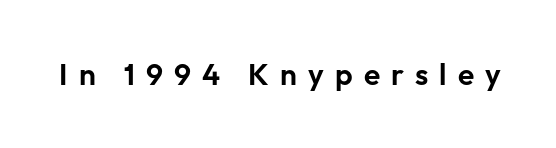
Q: Is the text italic (slanted)? A: No, it is upright.
Q: Is the typeface a serif or a sans-serif typeface? A: Sans-serif.
Q: Is the text underlined? A: No.
Q: Is the spacing between letters normal or unusually wide? A: Unusually wide.
Q: Width (condensed, normal, or wide)? A: Normal.
Q: Stroke contrast? A: Low.
Q: x-height? A: Medium.
Q: Monospaced? A: No.
